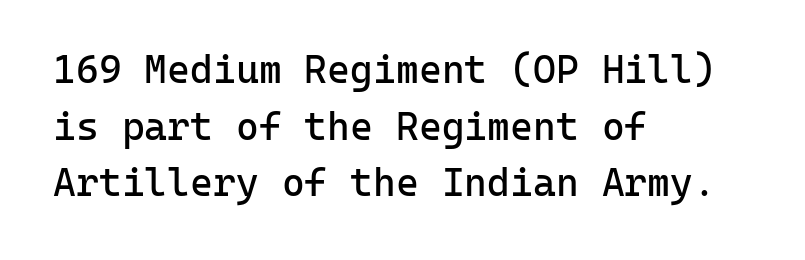
Where is the straight margin? On the left. Just letters on the line, the space beneath them empty. The rendering keeps characters at their native spacing. The passage shown is typeset with a sans-serif family. Every stem runs plumb, perpendicular to the baseline.
